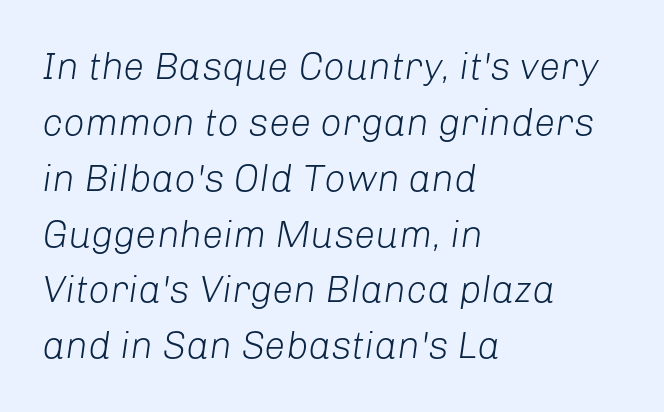
Q: Is the text bold? A: No.
Q: Is the text italic (slanted)? A: Yes, it leans right by about 8 degrees.
Q: Is the text underlined? A: No.
Q: How is the paragraph aligned? A: Left-aligned.
Q: Is the spacing between letters normal or unusually wide? A: Normal.
Q: Is the spacing between lines tight, normal or loose? A: Normal.
Q: Width (condensed, normal, or wide)? A: Normal.
Q: Stroke contrast? A: Low.
Q: x-height? A: Medium.
Q: Monospaced? A: No.
